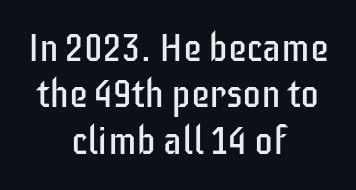
Unmarked baselines from the first word to the last. No heavy texture on the line: the type isn't bold. The letters stand straight up with perfectly vertical stems. The face used here is rendered with its standard letterfit. These lines are rendered in a variable-pitch font.
